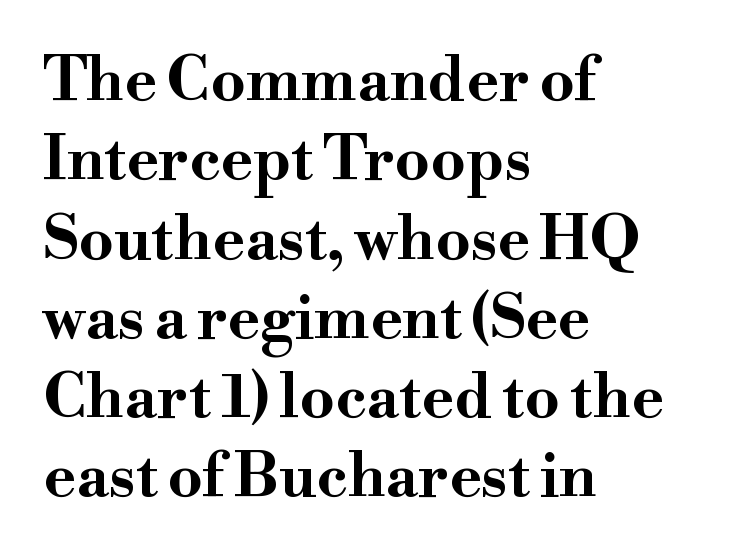
Q: Is the text bold? A: Yes.
Q: Is the text italic (slanted)? A: No, it is upright.
Q: Is the typeface a serif or a sans-serif typeface? A: Serif.
Q: Is the text underlined? A: No.
Q: How is the paragraph aligned? A: Left-aligned.
Q: Is the spacing between letters normal or unusually wide? A: Normal.
Q: Is the spacing between lines tight, normal or loose? A: Normal.
Q: Width (condensed, normal, or wide)? A: Wide.
Q: Stroke contrast? A: High.
Q: x-height? A: Small.
Q: Monospaced? A: No.
